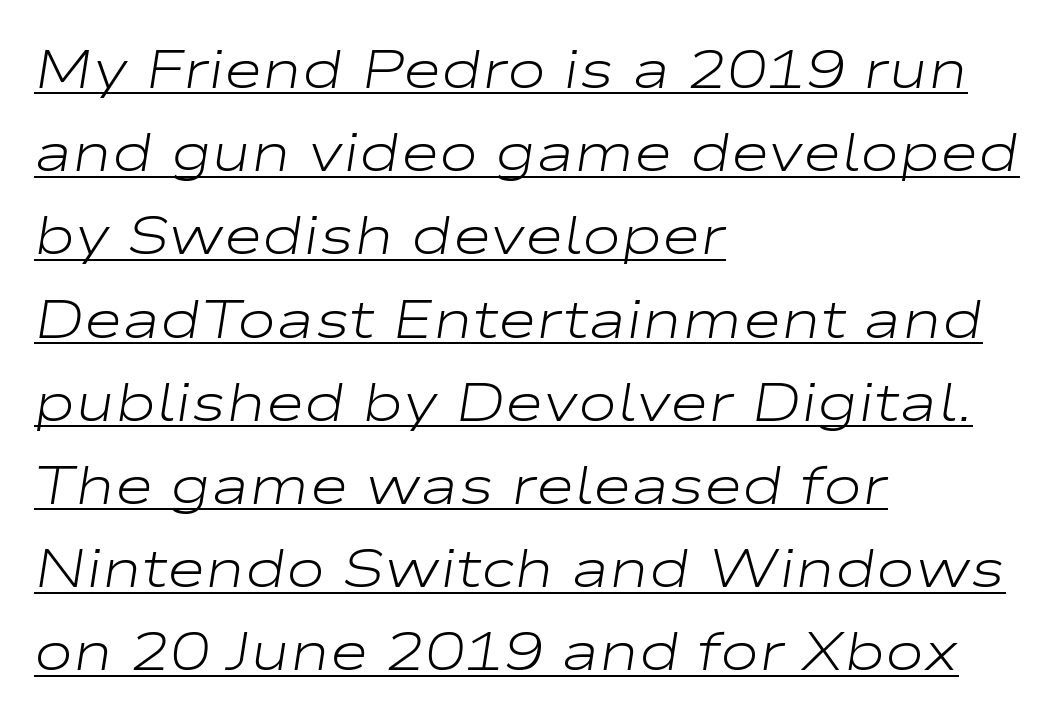
The image shows 53 px light, wide type, italic (leaning right); set left-aligned, normal line spacing (1.57x), normal letter spacing, underlined; low stroke contrast and a medium x-height.
